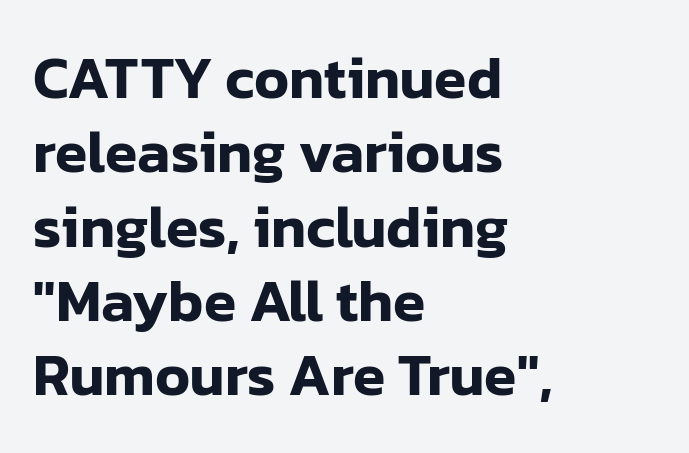
{"serif": "no", "italic": "no", "width": "normal", "stroke_contrast": "low", "x_height": "medium", "monospaced": "no", "underline": "no", "align": "left", "line_spacing": "normal", "line_spacing_ratio": 1.26, "letter_spacing": "normal", "letter_spacing_em": 0.0, "glyph_px": 59}
